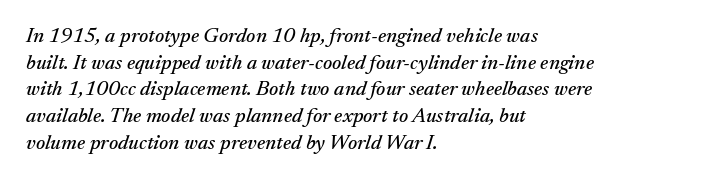
Where is the straight margin? On the left. Regular leading. You can tell it's italic because the verticals aren't actually vertical. The glyphs are unaccompanied by any horizontal stroke below them. The type is set solid horizontally, with unmodified tracking.
